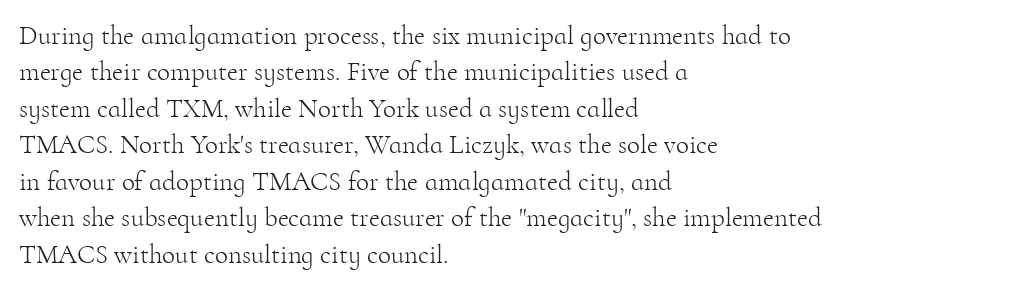
{"italic": "no", "bold": "no", "underline": "no", "align": "left", "line_spacing": "normal", "line_spacing_ratio": 1.35, "letter_spacing": "normal", "letter_spacing_em": 0.0, "glyph_px": 27}
